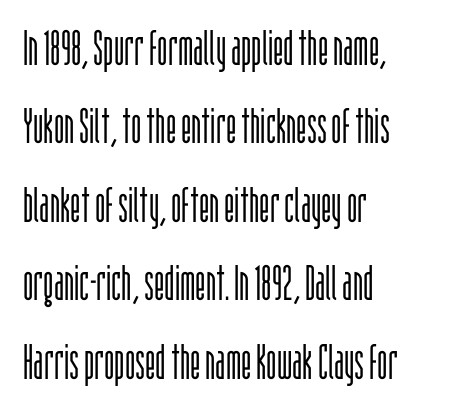
The image shows 49 px light, condensed sans-serif type, upright; set left-aligned, normal line spacing (1.6x), normal letter spacing, not underlined; low stroke contrast and a large x-height.
